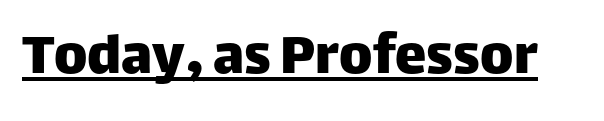
{"serif": "no", "italic": "no", "width": "normal", "stroke_contrast": "low", "x_height": "large", "monospaced": "no", "underline": "yes", "letter_spacing": "normal", "letter_spacing_em": 0.0, "glyph_px": 63}
